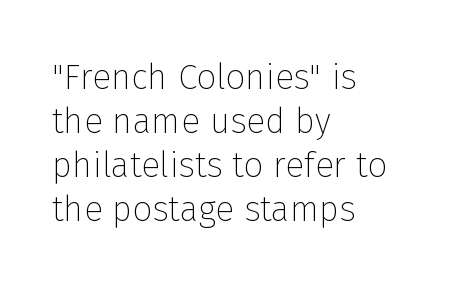
The image shows 35 px thin sans-serif type, upright; set left-aligned, normal line spacing (1.26x), normal letter spacing, not underlined; low stroke contrast and a medium x-height.
